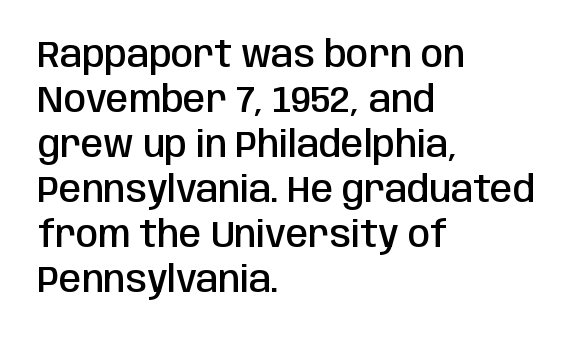
The image shows 36 px semibold, condensed sans-serif type, upright; set left-aligned, normal line spacing (1.25x), normal letter spacing, not underlined; low stroke contrast and a large x-height.
